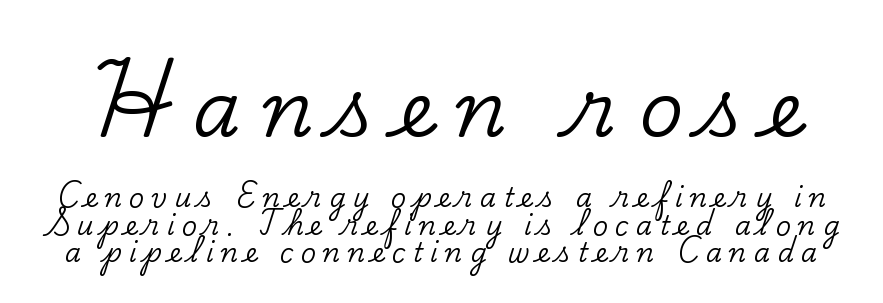
Q: Is the text italic (slanted)? A: Yes.
Q: Is the typeface a serif or a sans-serif typeface? A: Serif.
Q: Is the text underlined? A: No.
Q: Is the spacing between letters normal or unusually wide? A: Unusually wide.
Q: Is the spacing between lines tight, normal or loose? A: Tight.
Q: Which block of text is set in a larger size, the first (top) or the second (bottom)? A: The first (top) one.
Q: Width (condensed, normal, or wide)? A: Normal.
Q: Stroke contrast? A: Low.
Q: x-height? A: Small.
Q: Monospaced? A: No.
